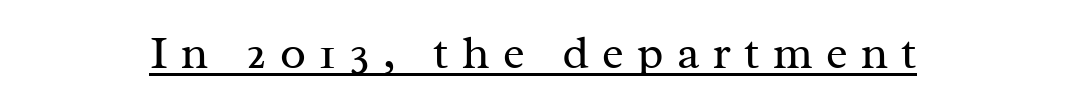
The image shows 46 px regular-weight serif type, upright; set unusually wide letter spacing (+0.29 em), underlined; medium stroke contrast and a medium x-height.
